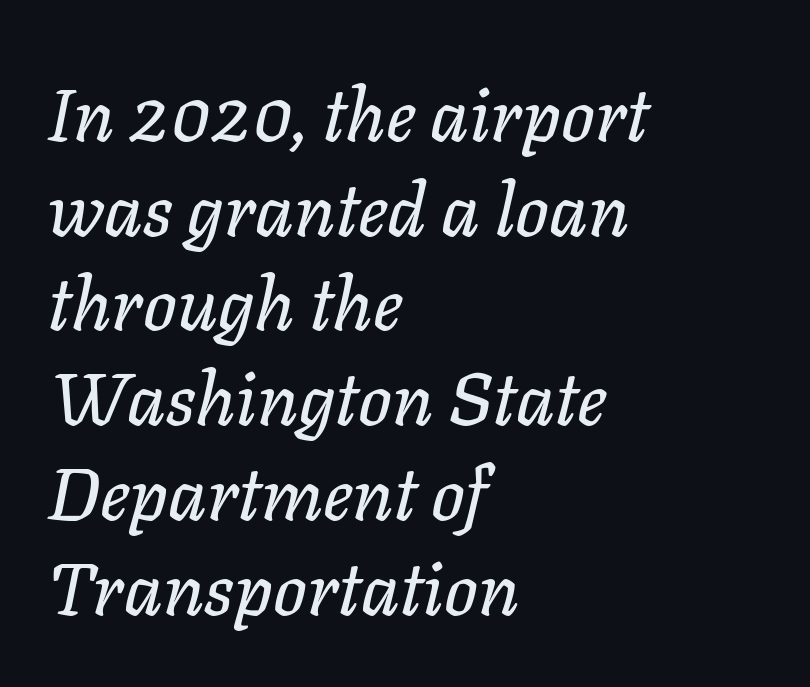
{"italic": "yes", "lean": "right", "slant_degrees": 11, "width": "normal", "stroke_contrast": "low", "x_height": "medium", "monospaced": "no", "underline": "no", "align": "left", "line_spacing": "normal", "line_spacing_ratio": 1.28, "letter_spacing": "normal", "letter_spacing_em": 0.0, "glyph_px": 74}
